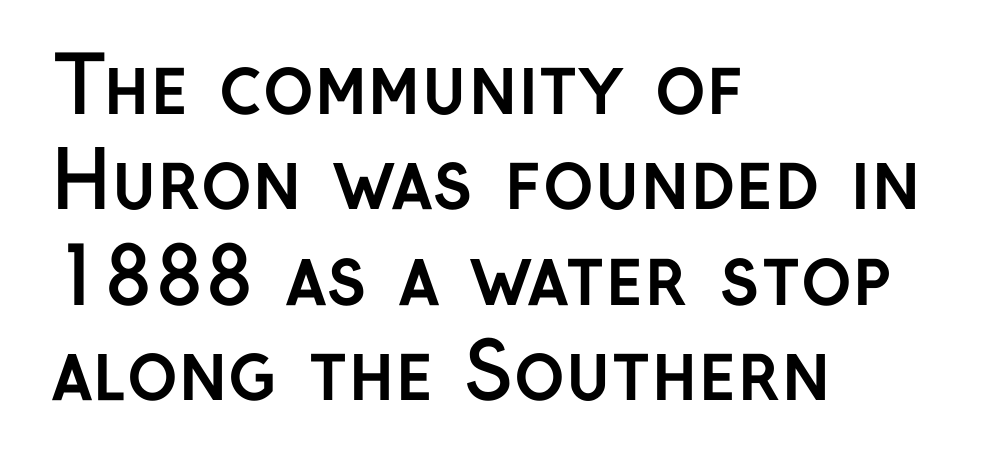
Anything drawn beneath the words? Only blank space. The letterforms sit shoulder to shoulder at normal distance. The rendering anchors every line to the left-hand side. What weight is shown? A full bold with thick strokes.
